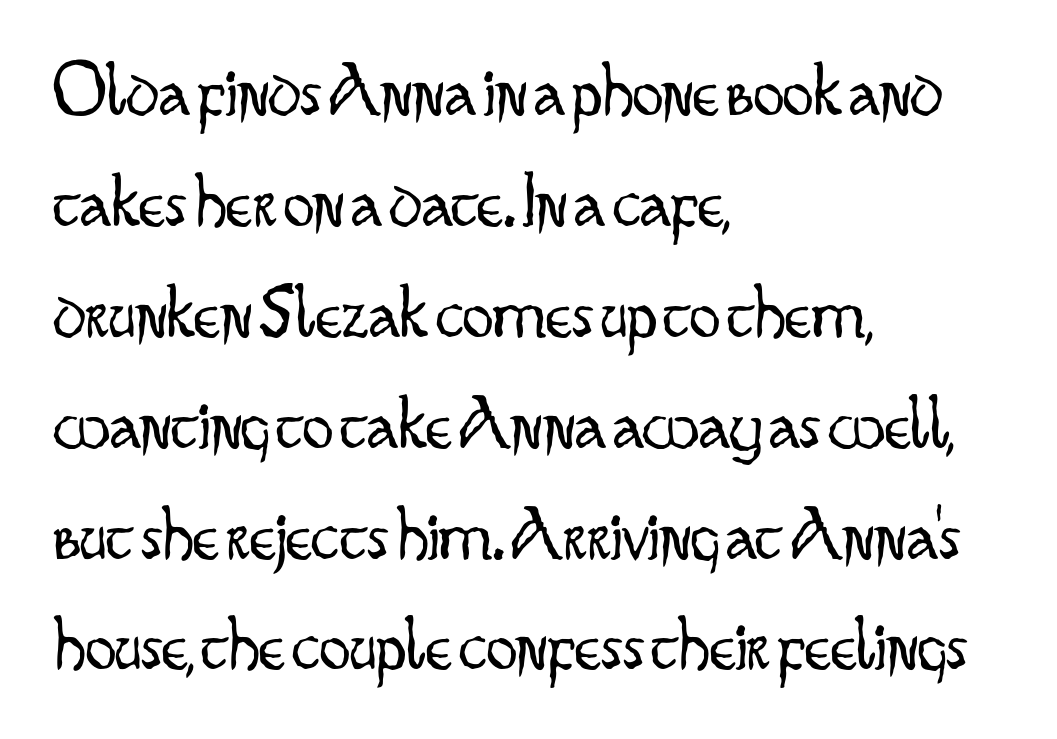
Compared with a typical body face, this is equally light or lighter still. Normally led — the rows are evenly, conventionally spaced. Spacing verdict: proportional, widths tailored to each character. Descender tails drop into unmarked territory.
